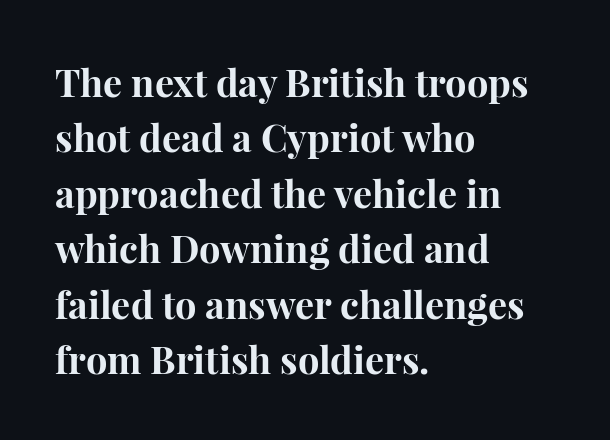
{"serif": "yes", "italic": "no", "bold": "yes", "weight": "bold", "width": "normal", "stroke_contrast": "high", "x_height": "medium", "monospaced": "no", "underline": "no", "align": "left", "line_spacing": "normal", "line_spacing_ratio": 1.46, "letter_spacing": "normal", "letter_spacing_em": 0.0, "glyph_px": 38}
